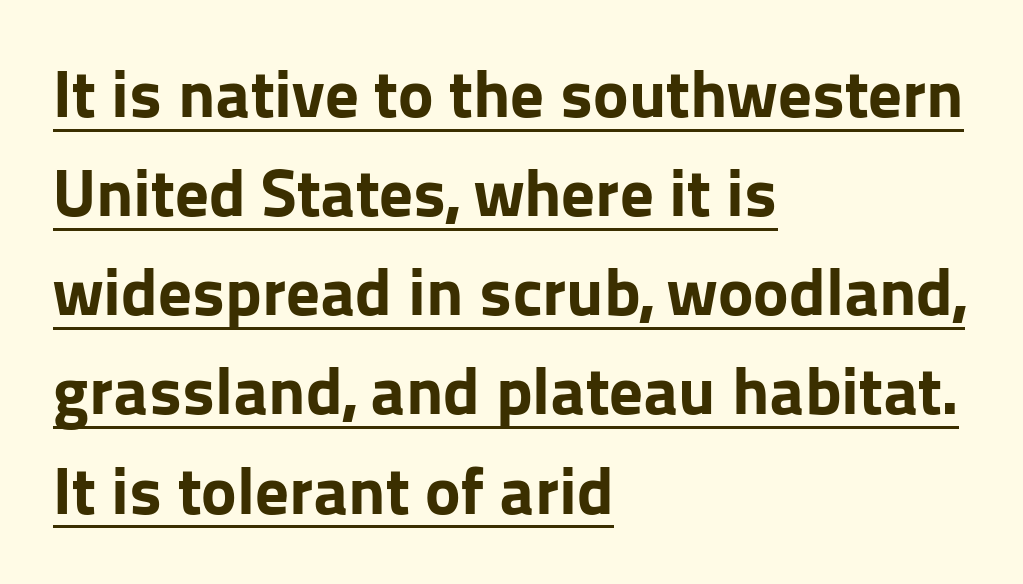
The image shows 67 px bold sans-serif type, upright; set left-aligned, normal line spacing (1.48x), normal letter spacing, underlined; low stroke contrast and a medium x-height.
